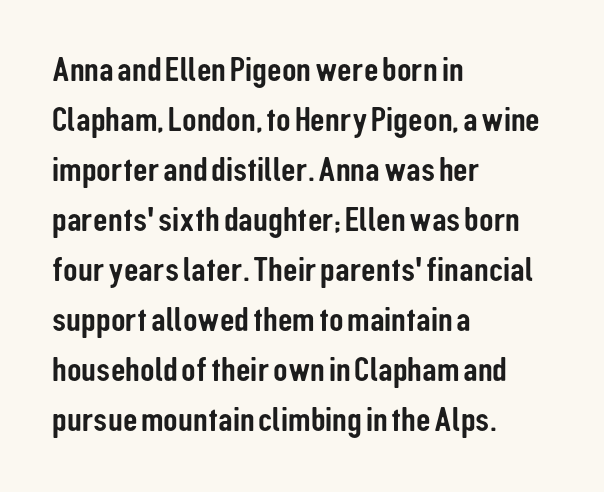
Q: Is the text italic (slanted)? A: No, it is upright.
Q: Is the typeface a serif or a sans-serif typeface? A: Sans-serif.
Q: Is the text underlined? A: No.
Q: How is the paragraph aligned? A: Left-aligned.
Q: Is the spacing between letters normal or unusually wide? A: Normal.
Q: Is the spacing between lines tight, normal or loose? A: Normal.
Q: Width (condensed, normal, or wide)? A: Condensed.
Q: Stroke contrast? A: Low.
Q: x-height? A: Medium.
Q: Monospaced? A: No.
